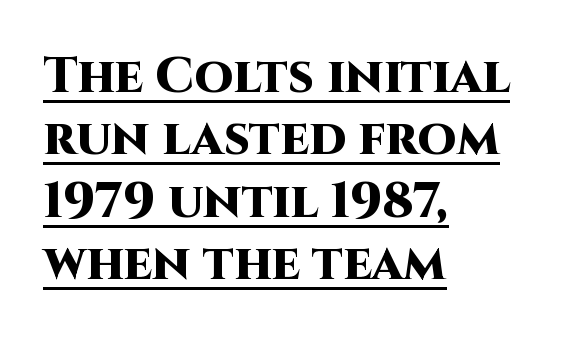
Q: Is the text bold? A: Yes.
Q: Is the text italic (slanted)? A: No, it is upright.
Q: Is the typeface a serif or a sans-serif typeface? A: Sans-serif.
Q: Is the text underlined? A: Yes.
Q: How is the paragraph aligned? A: Left-aligned.
Q: Is the spacing between letters normal or unusually wide? A: Normal.
Q: Is the spacing between lines tight, normal or loose? A: Normal.
Q: Width (condensed, normal, or wide)? A: Normal.
Q: Stroke contrast? A: High.
Q: x-height? A: Large.
Q: Monospaced? A: No.
